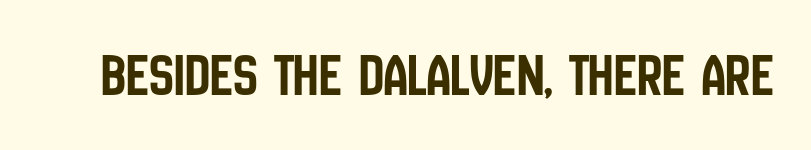
Q: Is the text italic (slanted)? A: No, it is upright.
Q: Is the typeface a serif or a sans-serif typeface? A: Sans-serif.
Q: Is the text underlined? A: No.
Q: Is the spacing between letters normal or unusually wide? A: Normal.
Q: Width (condensed, normal, or wide)? A: Condensed.
Q: Stroke contrast? A: Low.
Q: x-height? A: Large.
Q: Monospaced? A: No.
